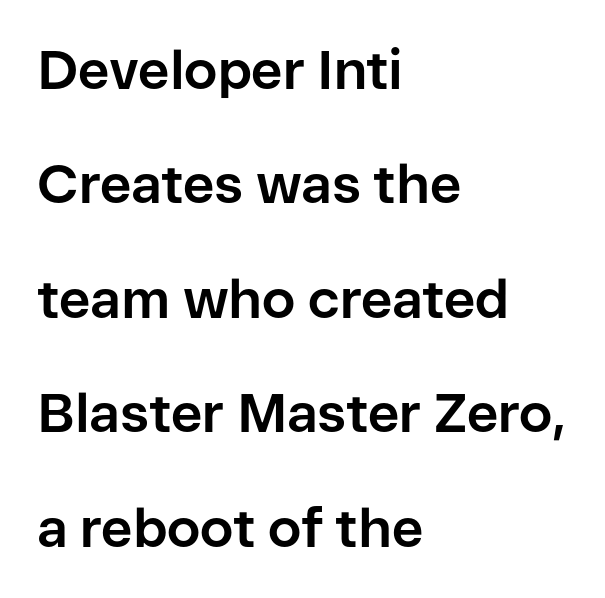
The image shows 54 px bold sans-serif type, upright; set left-aligned, loose line spacing (2.12x), normal letter spacing, not underlined; low stroke contrast and a medium x-height.
